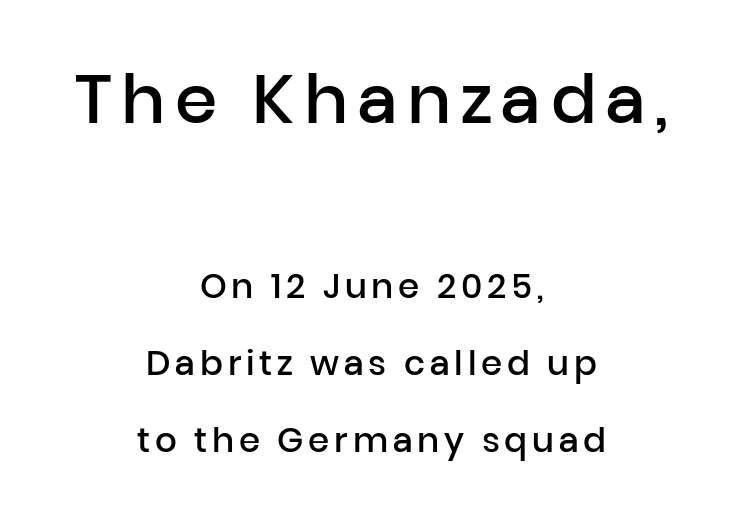
Q: Is the text bold? A: Semi-bold.
Q: Is the text italic (slanted)? A: No, it is upright.
Q: Is the typeface a serif or a sans-serif typeface? A: Sans-serif.
Q: Is the text underlined? A: No.
Q: How is the paragraph aligned? A: Centered.
Q: Is the spacing between lines tight, normal or loose? A: Loose.
Q: Which block of text is set in a larger size, the first (top) or the second (bottom)? A: The first (top) one.
Q: Width (condensed, normal, or wide)? A: Normal.
Q: Stroke contrast? A: Low.
Q: x-height? A: Medium.
Q: Monospaced? A: No.
